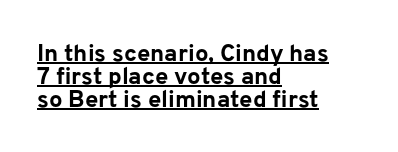
Do the letters lean? They stand straight. Does the leading feel generous? Not at all — it's pinched. The compositor pushed each line to the left boundary. Decoration check: the copy is underlined. Look at the stroke-to-counter ratio: heavy, a bold.
